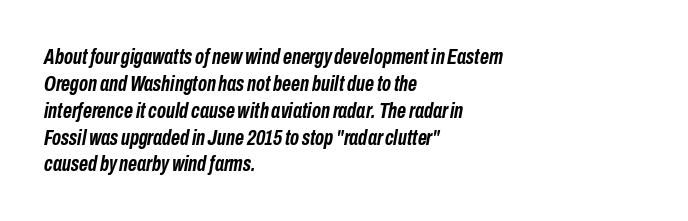
{"italic": "yes", "lean": "right", "slant_degrees": 10, "bold": "yes", "underline": "no", "align": "left", "line_spacing_ratio": 1.22, "letter_spacing": "normal", "letter_spacing_em": 0.0, "glyph_px": 22}
